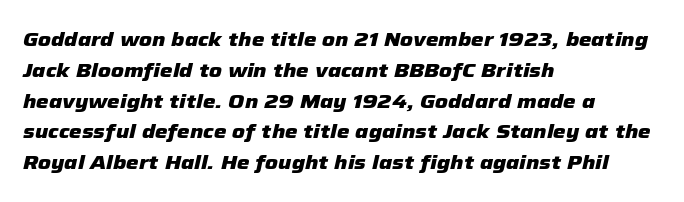
Q: Is the text bold? A: Yes.
Q: Is the text italic (slanted)? A: Yes, it leans right by about 12 degrees.
Q: Is the text underlined? A: No.
Q: How is the paragraph aligned? A: Left-aligned.
Q: Is the spacing between letters normal or unusually wide? A: Normal.
Q: Is the spacing between lines tight, normal or loose? A: Normal.
